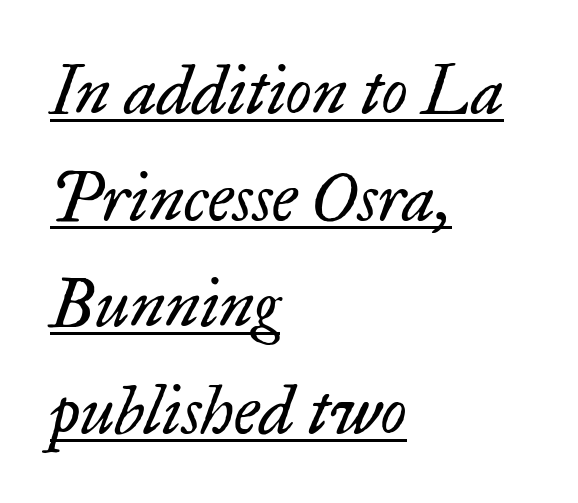
{"serif": "yes", "italic": "yes", "lean": "right", "slant_degrees": 17, "bold": "no", "weight": "regular", "width": "normal", "stroke_contrast": "low", "x_height": "small", "monospaced": "no", "underline": "yes", "align": "left", "line_spacing": "normal", "line_spacing_ratio": 1.59, "letter_spacing": "normal", "letter_spacing_em": 0.0, "glyph_px": 67}
